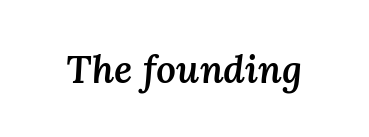
The image shows 39 px semibold type, italic (leaning right); set normal letter spacing, not underlined; medium stroke contrast and a medium x-height.
